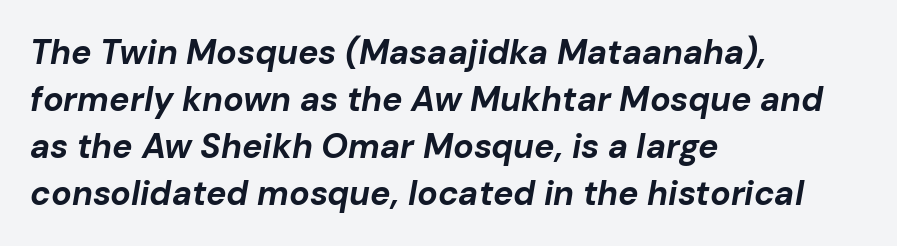
The image shows 34 px bold type, italic (leaning right); set left-aligned, normal line spacing (1.38x), normal letter spacing, not underlined; low stroke contrast and a medium x-height.
